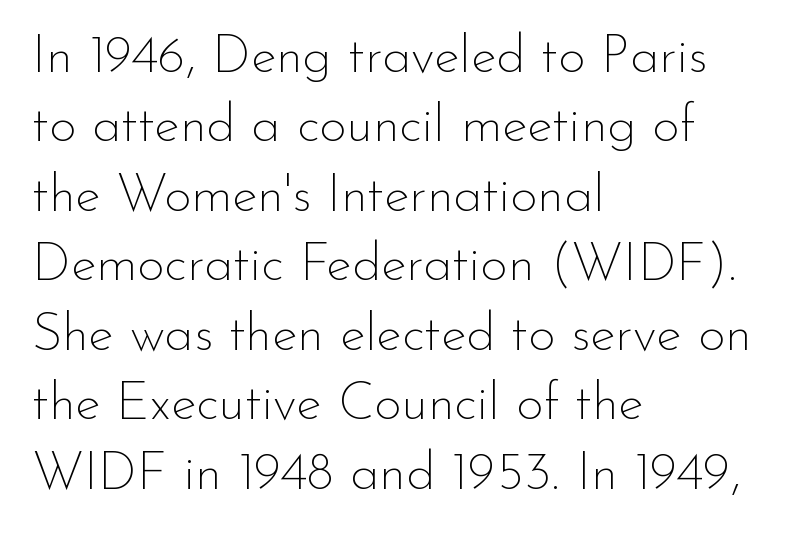
The image shows 53 px thin sans-serif type, upright; set left-aligned, normal line spacing (1.31x), normal letter spacing, not underlined; low stroke contrast and a small x-height.
